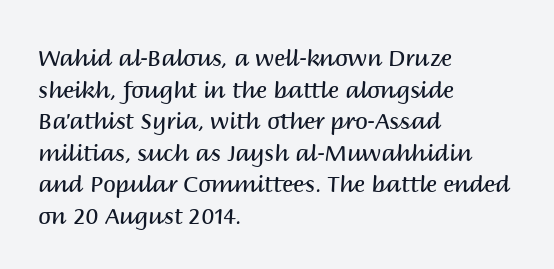
Q: Is the text bold? A: No.
Q: Is the text italic (slanted)? A: Yes.
Q: Is the text underlined? A: No.
Q: How is the paragraph aligned? A: Left-aligned.
Q: Is the spacing between letters normal or unusually wide? A: Normal.
Q: Is the spacing between lines tight, normal or loose? A: Normal.
